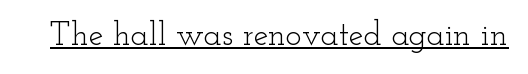
Looks like someone drew a line under every word here. The axis of the letterforms is exactly vertical. Between one letter and the next there's only the usual sliver of space. Old-style or modern, the face here clearly has serifs.
